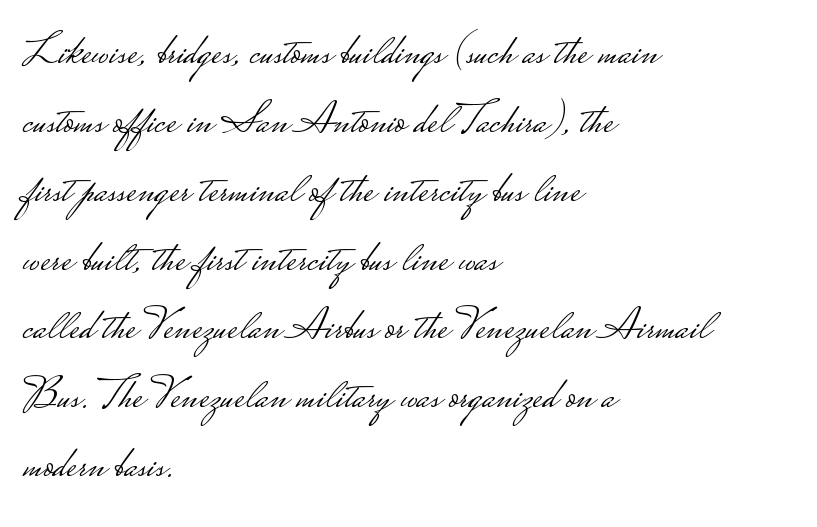
{"serif": "no", "bold": "no", "weight": "light", "width": "wide", "stroke_contrast": "low", "monospaced": "no", "underline": "no", "align": "left", "line_spacing": "normal", "line_spacing_ratio": 1.53, "letter_spacing": "normal", "letter_spacing_em": 0.0, "glyph_px": 45}
